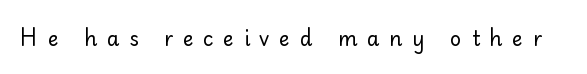
The rendering inserts visible extra space after every character. Beneath every word, the page is bare. The letters look calm and open, with moderate or lighter stems. Italic? Not at all — the glyphs are vertical.
